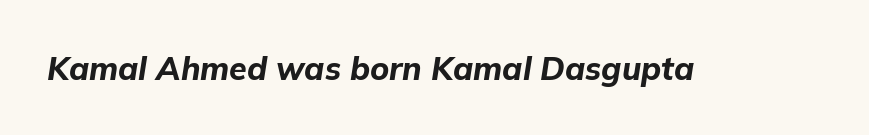
Q: Is the text bold? A: Yes.
Q: Is the text italic (slanted)? A: Yes, it leans right by about 9 degrees.
Q: Is the text underlined? A: No.
Q: Is the spacing between letters normal or unusually wide? A: Normal.
Q: Width (condensed, normal, or wide)? A: Normal.
Q: Stroke contrast? A: Low.
Q: x-height? A: Medium.
Q: Monospaced? A: No.
